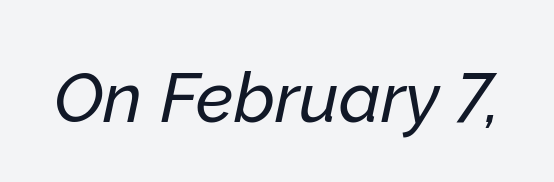
Q: Is the text italic (slanted)? A: Yes, it leans right by about 12 degrees.
Q: Is the text underlined? A: No.
Q: Is the spacing between letters normal or unusually wide? A: Normal.
Q: Width (condensed, normal, or wide)? A: Normal.
Q: Stroke contrast? A: Low.
Q: x-height? A: Medium.
Q: Monospaced? A: No.
